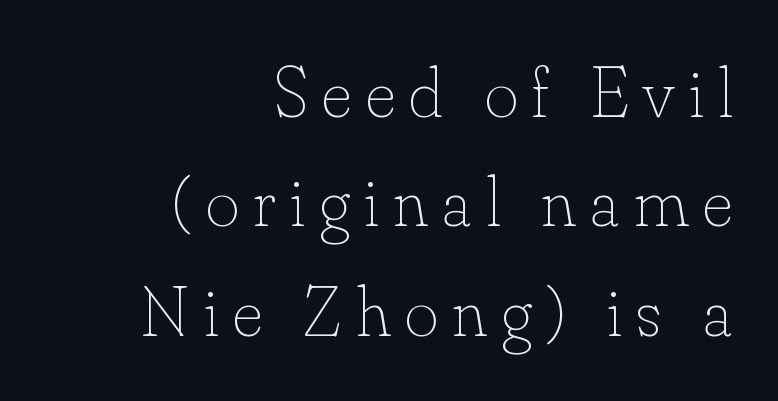
Q: Is the text bold? A: No.
Q: Is the text italic (slanted)? A: No, it is upright.
Q: Is the text underlined? A: No.
Q: How is the paragraph aligned? A: Right-aligned.
Q: Is the spacing between letters normal or unusually wide? A: Unusually wide.
Q: Is the spacing between lines tight, normal or loose? A: Normal.
Q: Width (condensed, normal, or wide)? A: Normal.
Q: Stroke contrast? A: Low.
Q: x-height? A: Small.
Q: Monospaced? A: No.
